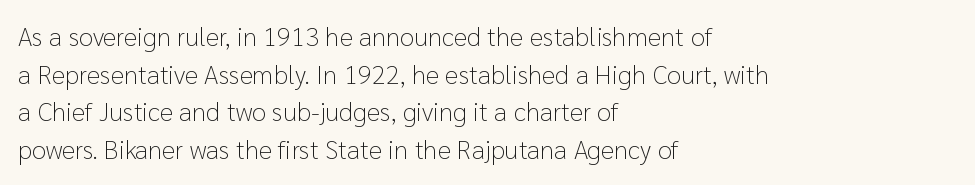
The image shows 26 px text type, upright; set left-aligned, normal line spacing (1.45x), normal letter spacing, not underlined.
